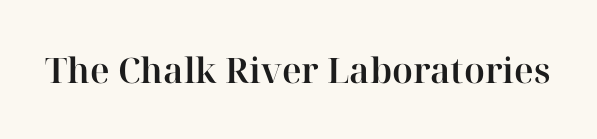
Each letter's strokes conclude with small projecting serifs. Character widths vary here, with narrow letters taking less room than wide ones. Characters follow at the spacing the type designer built in. Descenders hang freely into open space. Style check: upright.
